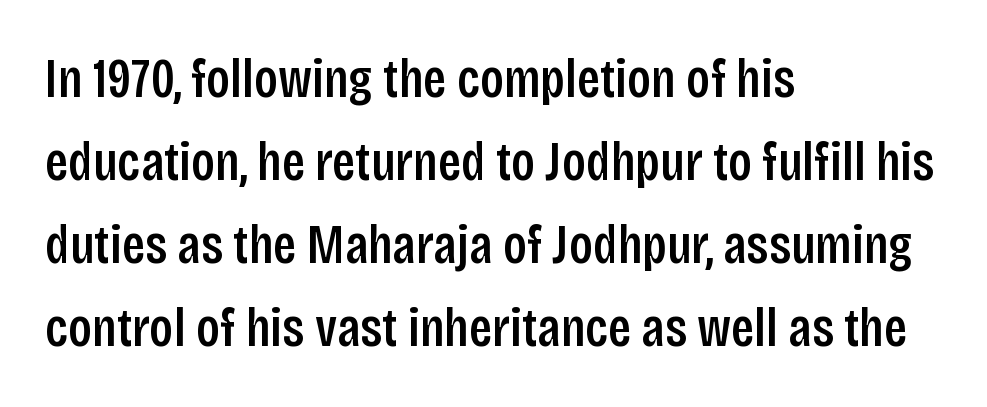
Q: Is the text bold? A: Semi-bold.
Q: Is the text italic (slanted)? A: No, it is upright.
Q: Is the typeface a serif or a sans-serif typeface? A: Sans-serif.
Q: Is the text underlined? A: No.
Q: How is the paragraph aligned? A: Left-aligned.
Q: Is the spacing between letters normal or unusually wide? A: Normal.
Q: Is the spacing between lines tight, normal or loose? A: Normal.
Q: Width (condensed, normal, or wide)? A: Condensed.
Q: Stroke contrast? A: Low.
Q: x-height? A: Large.
Q: Monospaced? A: No.
